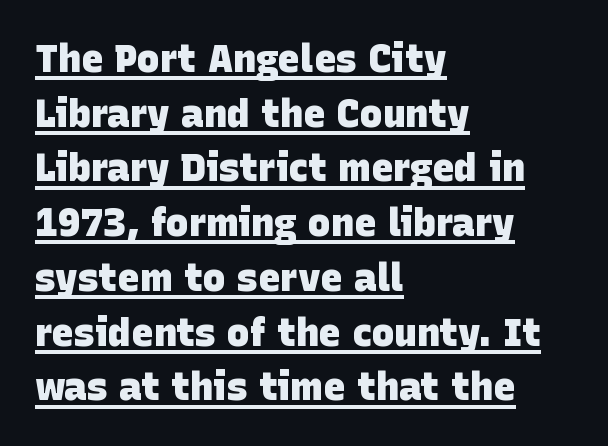
The image shows 38 px heavy sans-serif type; set left-aligned, normal line spacing (1.44x), normal letter spacing, underlined; low stroke contrast and a large x-height.
